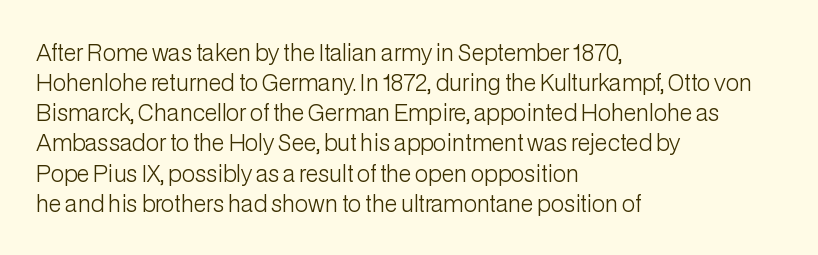
{"italic": "no", "bold": "no", "underline": "no", "align": "left", "line_spacing": "normal", "line_spacing_ratio": 1.37, "letter_spacing": "normal", "letter_spacing_em": 0.0, "glyph_px": 22}
